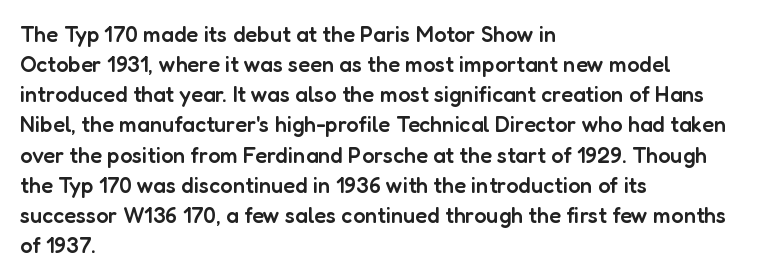
The rows are spaced the way most documents space them. Default kerning and tracking; the words read as compact shapes. Reading down the block, your eye returns to a fixed left position each line. The lettering stays uniformly vertical, giving the passage a roman look. Set as a demibold, roughly 600 on the weight scale.
